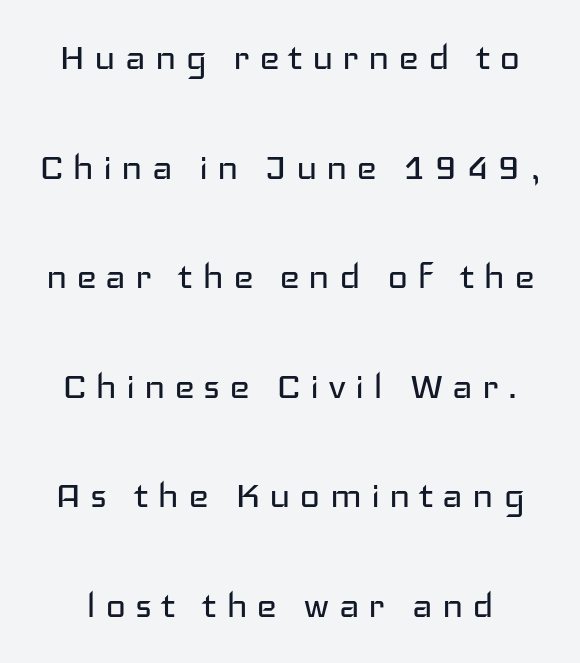
{"serif": "no", "italic": "no", "bold": "no", "weight": "regular", "width": "wide", "stroke_contrast": "low", "x_height": "medium", "monospaced": "no", "underline": "no", "line_spacing": "loose", "line_spacing_ratio": 2.49, "letter_spacing": "wide", "letter_spacing_em": 0.2, "glyph_px": 44}
